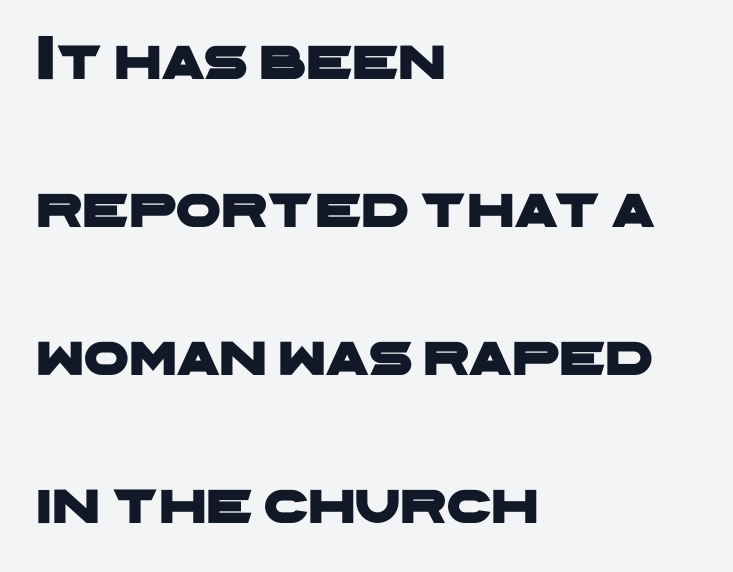
The image shows 64 px wide sans-serif type; set left-aligned, loose line spacing (2.31x), normal letter spacing, not underlined; low stroke contrast and a medium x-height.
